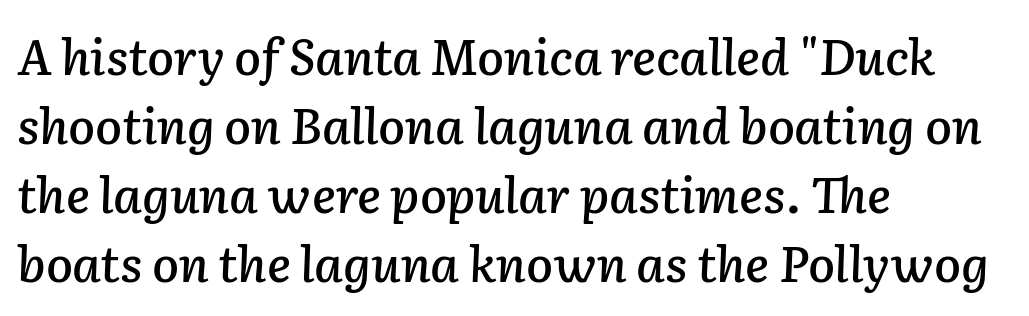
Note the varied advance widths — an 'i' is clearly narrower than an 'm'. In terms of posture, this sample is oblique. The gaps between neighbouring characters are ordinary and unremarkable. Anything drawn beneath the words? Only blank space.
